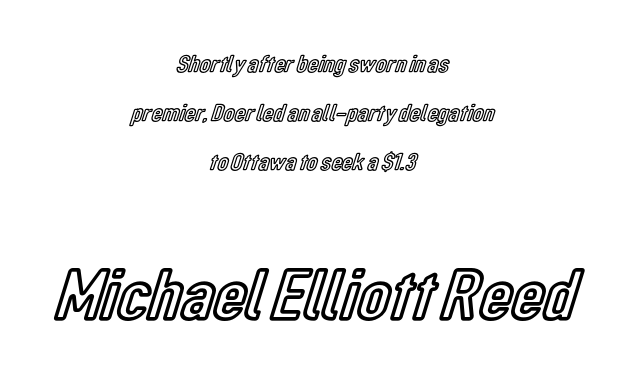
Q: Is the text italic (slanted)? A: Yes.
Q: Is the text underlined? A: No.
Q: How is the paragraph aligned? A: Centered.
Q: Is the spacing between letters normal or unusually wide? A: Normal.
Q: Is the spacing between lines tight, normal or loose? A: Loose.
Q: Which block of text is set in a larger size, the first (top) or the second (bottom)? A: The second (bottom) one.
Q: Width (condensed, normal, or wide)? A: Condensed.
Q: x-height? A: Medium.
Q: Monospaced? A: No.
